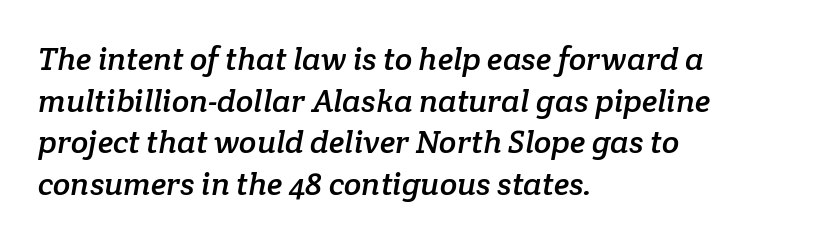
The image shows 32 px serif type; set left-aligned, normal line spacing (1.3x), normal letter spacing, not underlined; low stroke contrast and a medium x-height.
